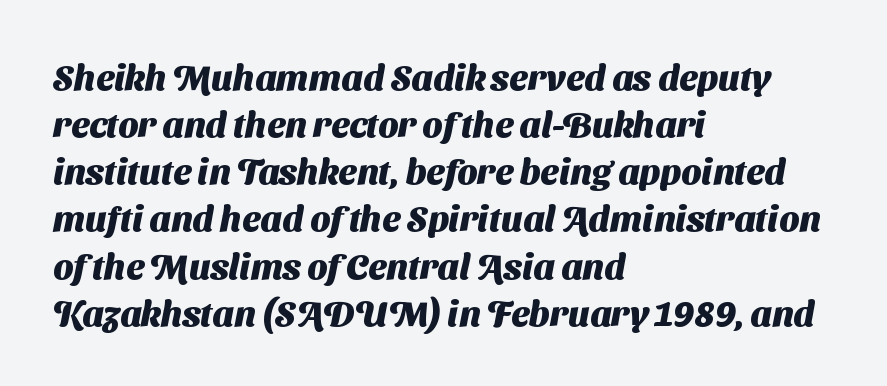
Default kerning and tracking; the words read as compact shapes. One-word summary of the alignment: left. Students, observe: this is what conventionally led text looks like. These lines carry a lot of weight — the face is fully bold. Type style note: lacks serifs. Think of a printed novel: that variable character pitch is what you see here.
